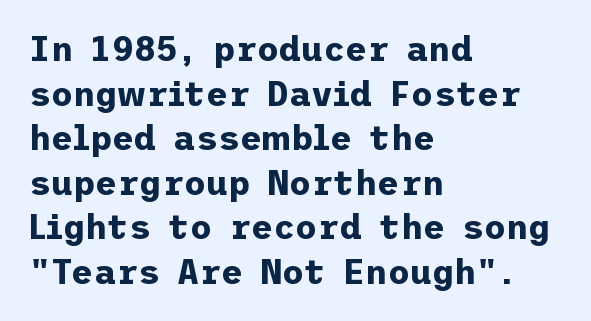
{"serif": "no", "italic": "no", "bold": "yes", "weight": "bold", "width": "normal", "stroke_contrast": "low", "x_height": "medium", "underline": "no", "align": "left", "line_spacing": "normal", "line_spacing_ratio": 1.31, "letter_spacing": "normal", "letter_spacing_em": 0.0, "glyph_px": 34}
